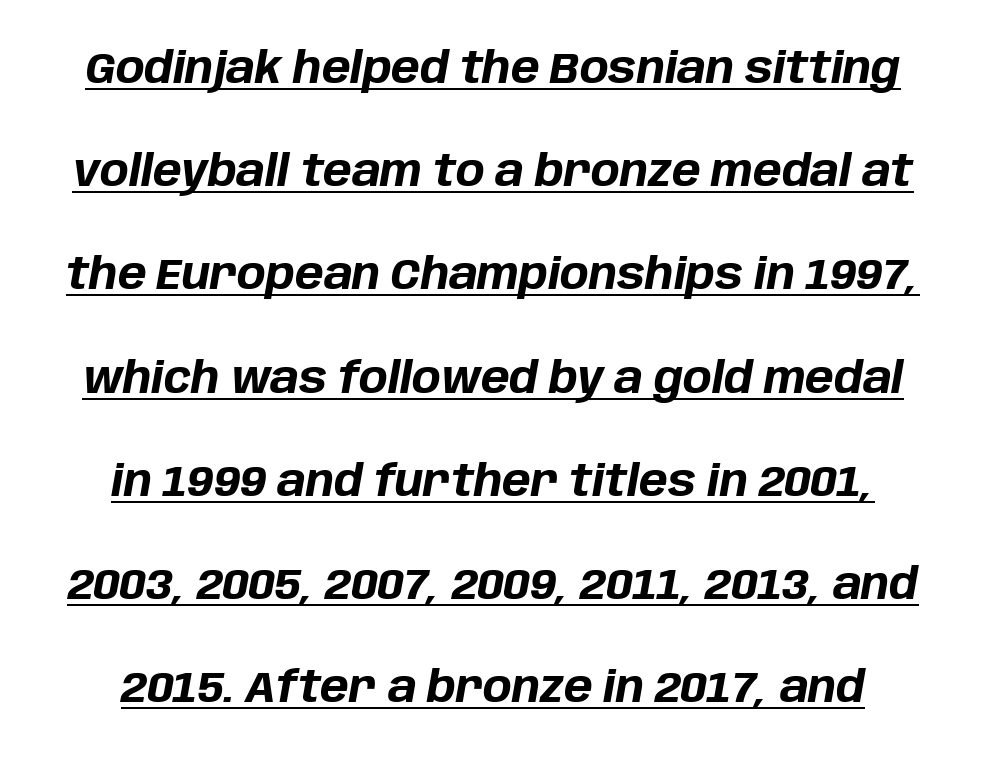
Q: Is the text bold? A: Yes.
Q: Is the text italic (slanted)? A: Yes, it leans right by about 10 degrees.
Q: Is the text underlined? A: Yes.
Q: Is the spacing between letters normal or unusually wide? A: Normal.
Q: Is the spacing between lines tight, normal or loose? A: Loose.
Q: Width (condensed, normal, or wide)? A: Normal.
Q: Stroke contrast? A: Low.
Q: x-height? A: Large.
Q: Monospaced? A: No.
